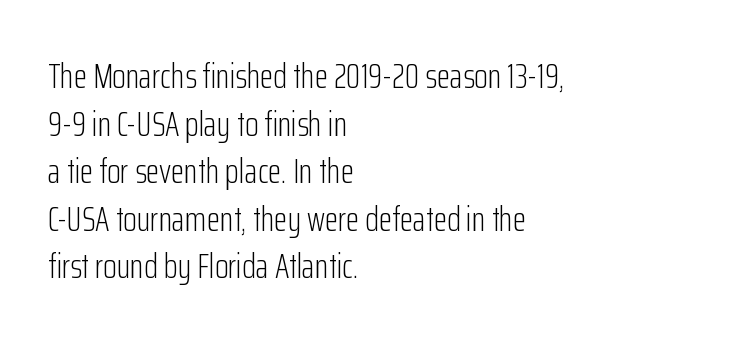
Q: Is the text bold? A: No.
Q: Is the text italic (slanted)? A: No, it is upright.
Q: Is the typeface a serif or a sans-serif typeface? A: Sans-serif.
Q: Is the text underlined? A: No.
Q: How is the paragraph aligned? A: Left-aligned.
Q: Is the spacing between letters normal or unusually wide? A: Normal.
Q: Is the spacing between lines tight, normal or loose? A: Normal.
Q: Width (condensed, normal, or wide)? A: Condensed.
Q: Stroke contrast? A: Low.
Q: x-height? A: Medium.
Q: Monospaced? A: No.
